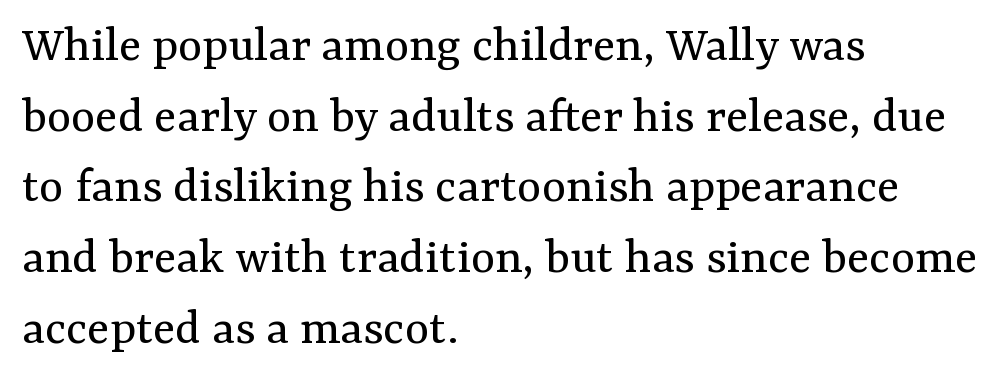
Q: Is the text bold? A: No.
Q: Is the text italic (slanted)? A: No, it is upright.
Q: Is the typeface a serif or a sans-serif typeface? A: Serif.
Q: Is the text underlined? A: No.
Q: How is the paragraph aligned? A: Left-aligned.
Q: Is the spacing between letters normal or unusually wide? A: Normal.
Q: Is the spacing between lines tight, normal or loose? A: Normal.
Q: Width (condensed, normal, or wide)? A: Normal.
Q: Stroke contrast? A: Medium.
Q: x-height? A: Medium.
Q: Monospaced? A: No.
